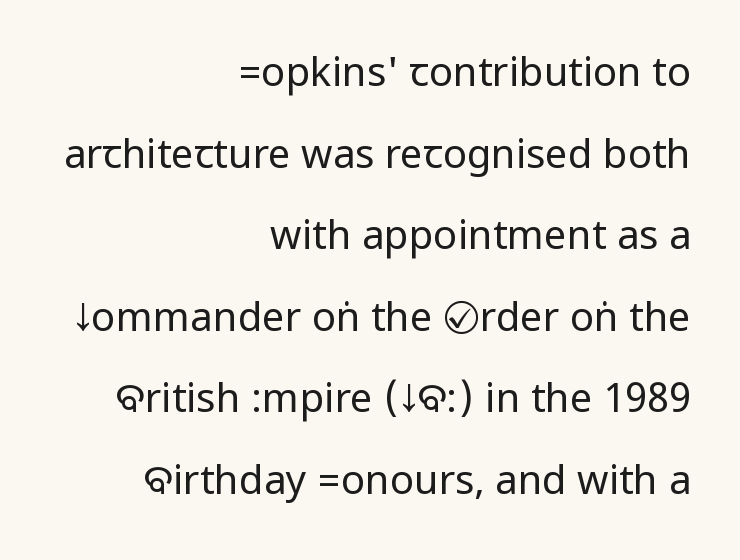
Descenders are the only things crossing below the line. Summary of vertical rhythm: relaxed, with wide interline spacing. Regarding serifs, this sample does without them. Vertical strokes here are truly vertical.
